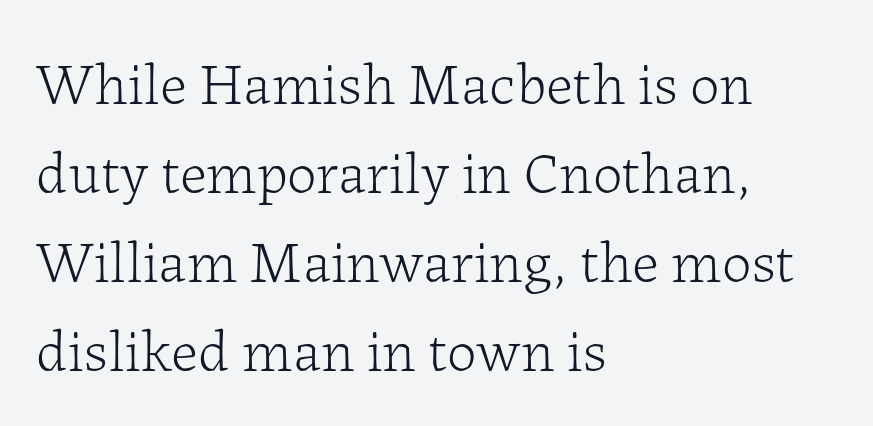
A light-to-regular cut is what we see here. Regarding serifs, this sample has them. Ascenders rise straight up at ninety degrees. Normally led — the rows are evenly, conventionally spaced.
